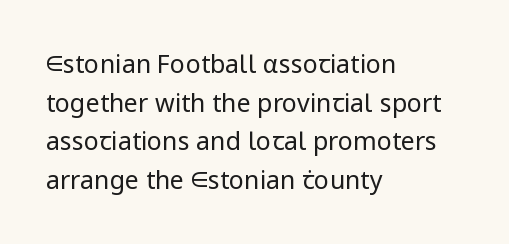
The image shows 25 px text type, upright; set left-aligned, normal line spacing (1.55x), normal letter spacing, not underlined.
